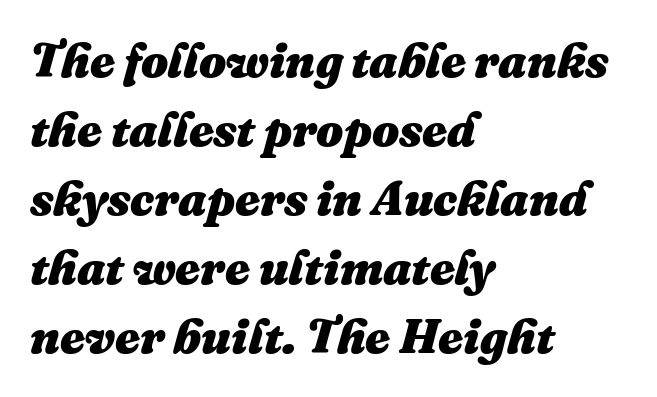
The font is running at its bold setting. Whoever set this chose a conventional vertical rhythm. Standard letterfit; no display-style spreading of the glyphs. Bare-footed words on every line.
